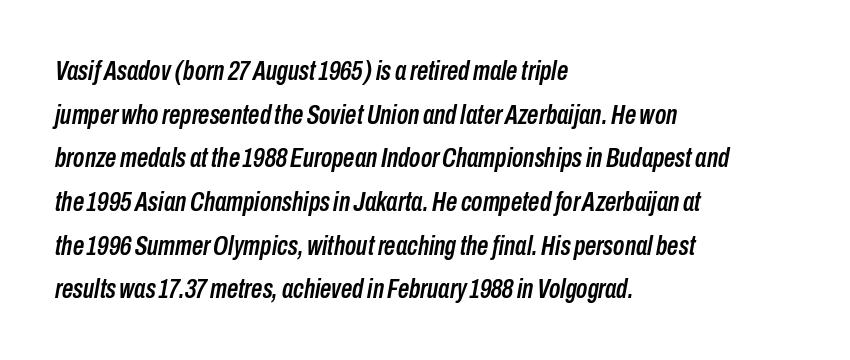
Q: Is the text italic (slanted)? A: Yes, it leans right by about 10 degrees.
Q: Is the text underlined? A: No.
Q: How is the paragraph aligned? A: Left-aligned.
Q: Is the spacing between letters normal or unusually wide? A: Normal.
Q: Is the spacing between lines tight, normal or loose? A: Normal.
Q: Width (condensed, normal, or wide)? A: Condensed.
Q: Stroke contrast? A: Low.
Q: x-height? A: Medium.
Q: Monospaced? A: No.
